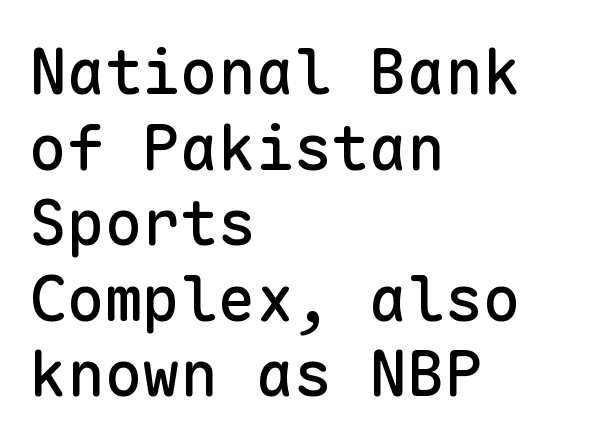
{"serif": "no", "italic": "no", "width": "normal", "stroke_contrast": "low", "x_height": "medium", "monospaced": "yes", "underline": "no", "align": "left", "line_spacing_ratio": 1.2, "letter_spacing": "normal", "letter_spacing_em": 0.0, "glyph_px": 63}
